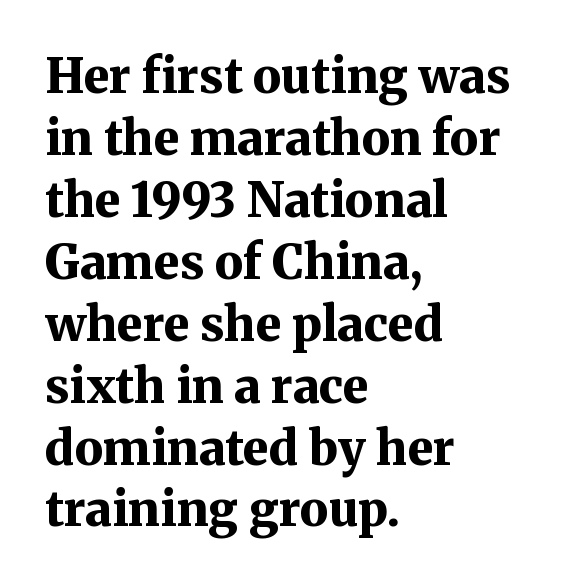
{"serif": "yes", "italic": "no", "bold": "yes", "weight": "bold", "width": "normal", "stroke_contrast": "medium", "x_height": "medium", "monospaced": "no", "underline": "no", "align": "left", "line_spacing": "normal", "line_spacing_ratio": 1.29, "letter_spacing": "normal", "letter_spacing_em": 0.0, "glyph_px": 48}
